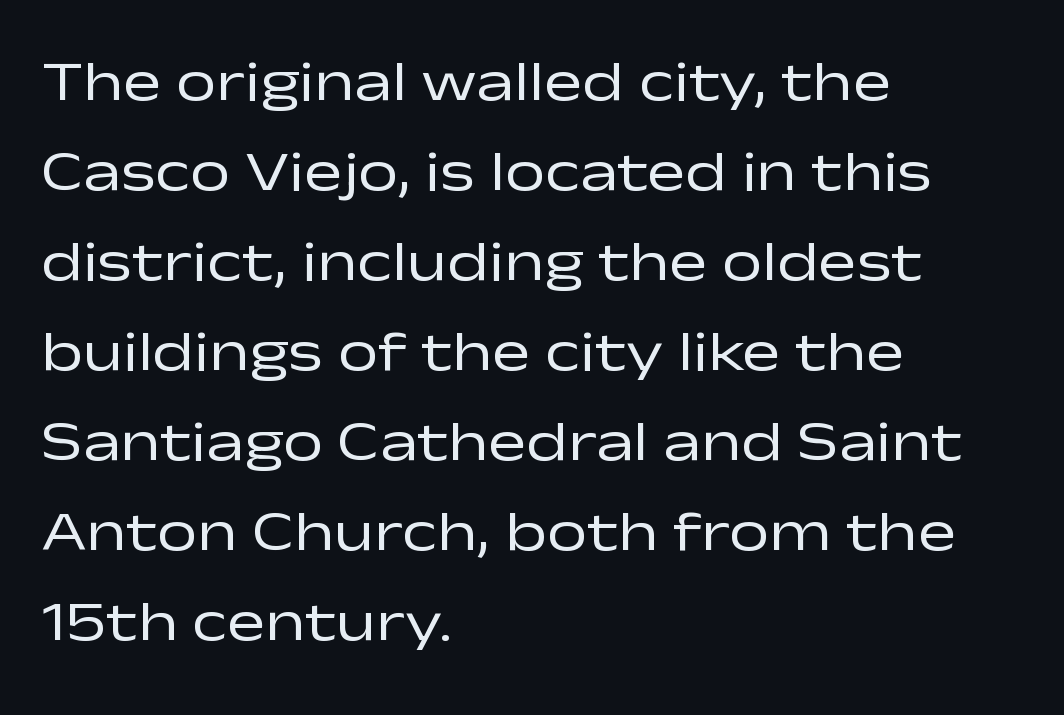
No extra tracking has been applied to these lines. Does the lettering tilt? It doesn't — this is upright. Where is the straight margin? On the left. Does the type have serifs? No, each stem ends abruptly. One glance says typical: line gaps are just what's usual.
